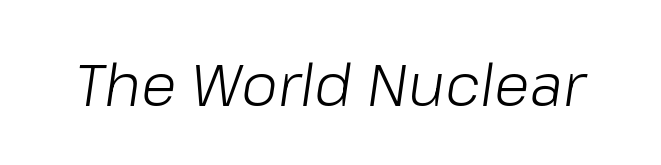
The image shows 59 px light type, italic (leaning right); set normal letter spacing, not underlined; low stroke contrast and a medium x-height.
